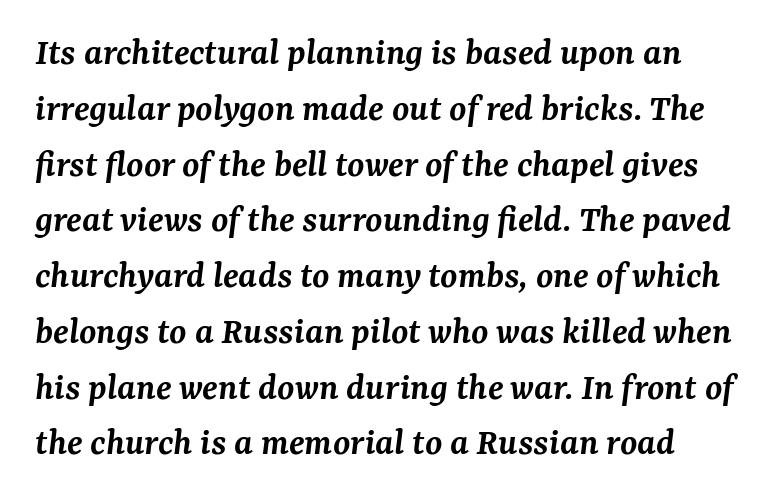
Regular leading. The lettering tilts uniformly, giving the passage an italic look. Small tapered or slab feet sit at the stroke ends, so this counts as serif. Semibold letterforms, between regular and bold. The passage shown is typed in a proportional face where columns would drift. The strip under each line holds only bare page.
